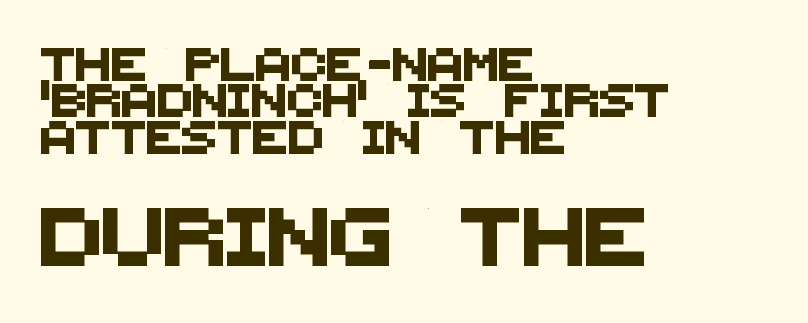
{"serif": "no", "width": "normal", "stroke_contrast": "medium", "x_height": "large", "monospaced": "no", "underline": "no", "align": "left", "line_spacing": "tight", "line_spacing_ratio": 1.1, "letter_spacing": "normal", "letter_spacing_em": 0.0, "larger_block": "second", "size_ratio": 1.76, "glyph_px": 58}
